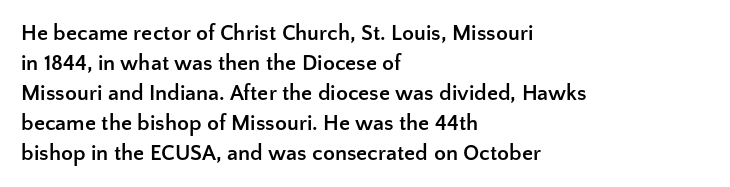
The image shows 22 px bold type, upright; set left-aligned, normal line spacing (1.36x), normal letter spacing, not underlined.
